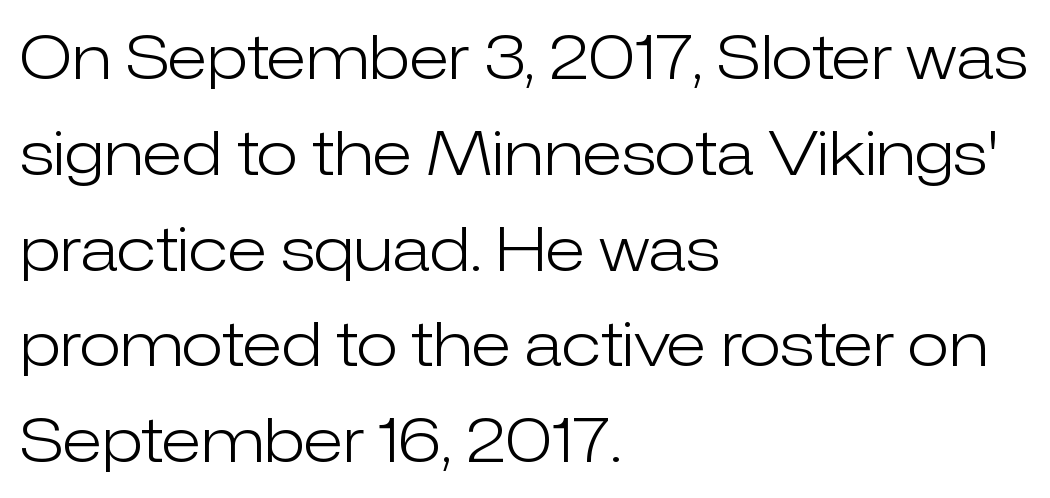
{"serif": "no", "italic": "no", "bold": "no", "weight": "light", "width": "normal", "stroke_contrast": "low", "x_height": "medium", "monospaced": "no", "underline": "no", "align": "left", "line_spacing": "normal", "line_spacing_ratio": 1.57, "letter_spacing": "normal", "letter_spacing_em": 0.0, "glyph_px": 61}
